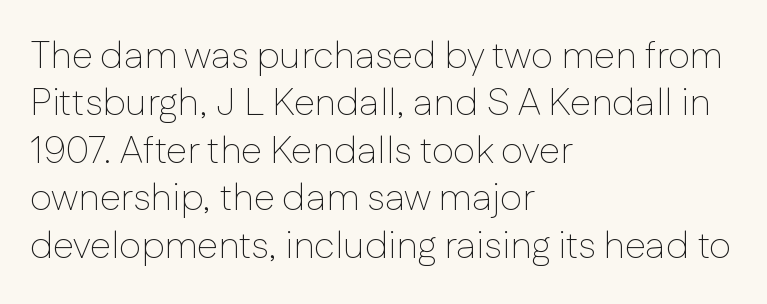
Students, note that the glyphs here touch the page at normal intervals. These lines are composed in type without serifs. Here the designer chose a conventional face with non-uniform glyph widths. Underline: absent. A normal amount of white space separates one row of letters from the next. Each line starts at the same left margin while the right side varies.
